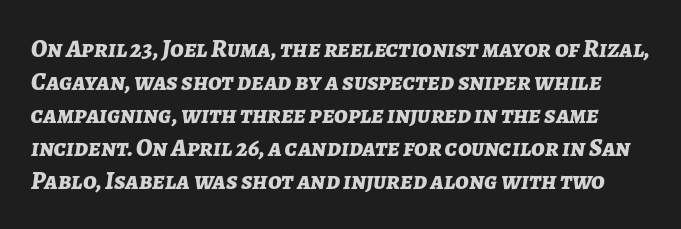
{"italic": "yes", "lean": "right", "slant_degrees": 7, "bold": "yes", "underline": "no", "line_spacing": "normal", "line_spacing_ratio": 1.32, "letter_spacing": "normal", "letter_spacing_em": 0.0, "glyph_px": 25}
